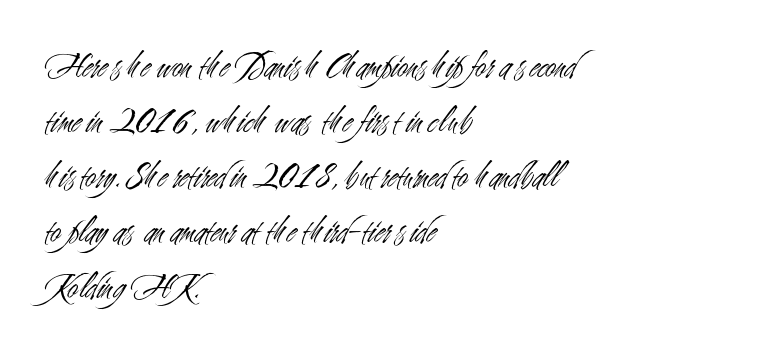
{"serif": "no", "bold": "no", "weight": "light", "width": "condensed", "stroke_contrast": "medium", "x_height": "small", "monospaced": "no", "underline": "no", "align": "left", "line_spacing": "normal", "line_spacing_ratio": 1.49, "letter_spacing": "normal", "letter_spacing_em": 0.0, "glyph_px": 37}
